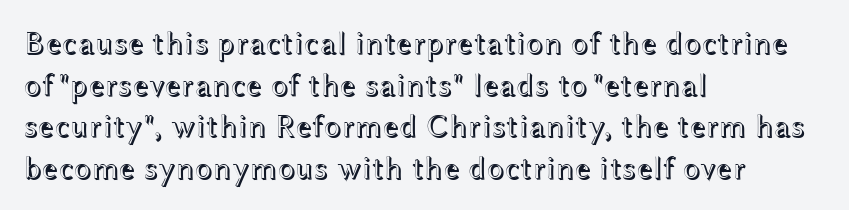
The leading is moderate, giving the passage an even texture. Note the varied advance widths — an 'i' is clearly narrower than an 'm'. A roman cut, with each character standing at attention. The letterforms sit shoulder to shoulder at normal distance. One-word summary of the alignment: left. Descenders are the only things crossing below the line.
